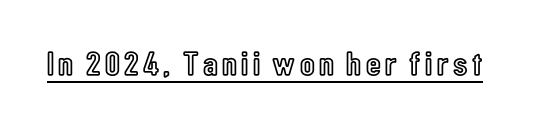
The image shows 34 px condensed type, upright; set underlined; a medium x-height.
